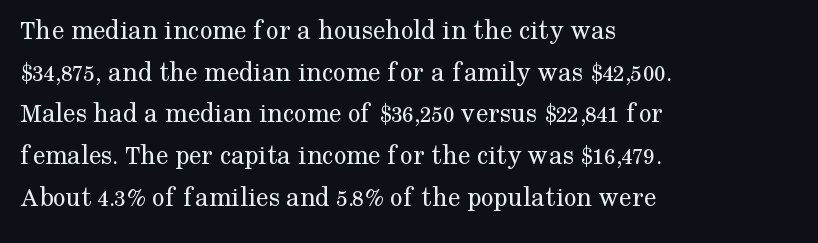
{"serif": "yes", "italic": "no", "bold": "no", "weight": "regular", "width": "normal", "stroke_contrast": "medium", "x_height": "medium", "monospaced": "no", "underline": "no", "align": "left", "line_spacing": "normal", "line_spacing_ratio": 1.49, "letter_spacing": "normal", "letter_spacing_em": 0.0, "glyph_px": 28}
